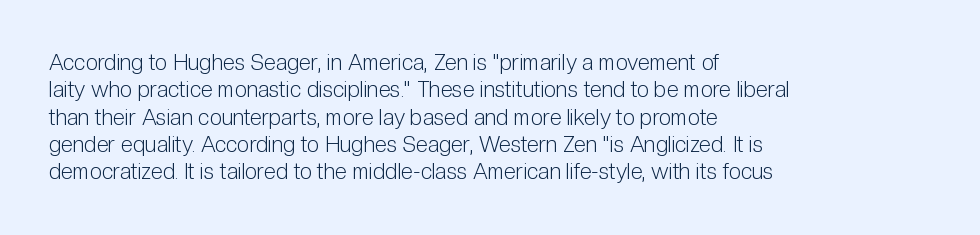
The image shows 22 px text type, upright; set left-aligned, line spacing 1.24x, normal letter spacing, not underlined.
